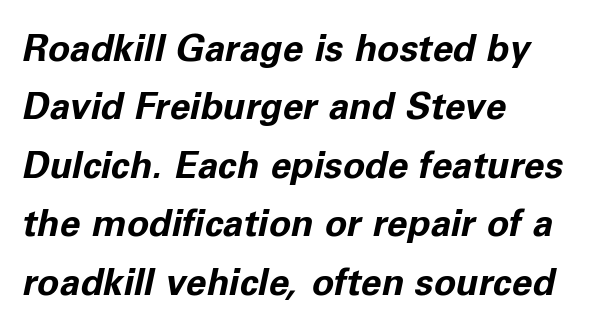
Where is the straight margin? On the left. An italicized treatment has been applied to the whole sample. These words are printed bold, with thick strokes throughout. Is this a fixed-width face? No — the glyphs have proportional, varying widths. Is the letter spacing exaggerated? No — it looks like the ordinary default. Anything drawn beneath the words? Only blank space.
